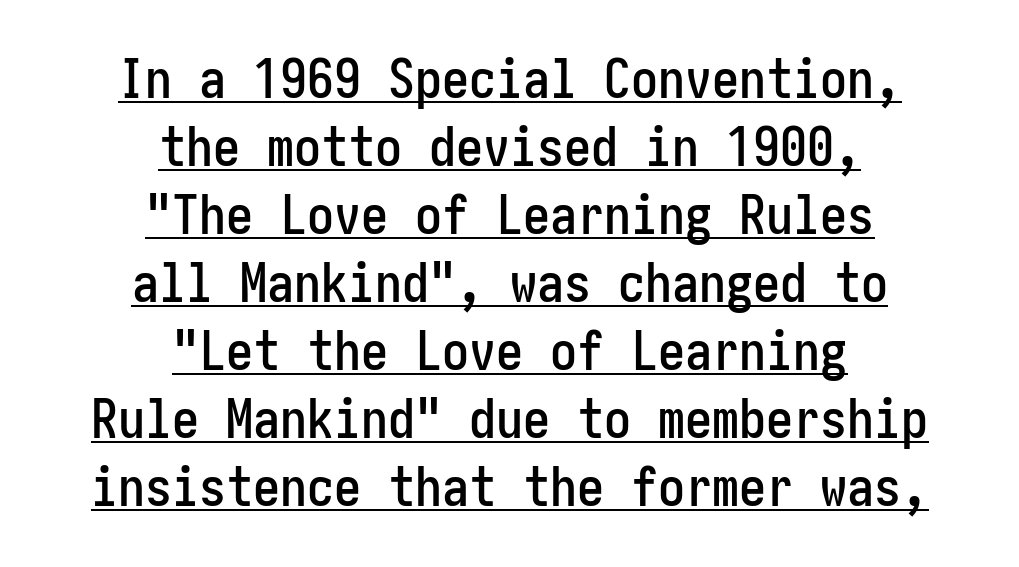
The image shows 54 px condensed sans-serif type, upright; set centered, normal line spacing (1.26x), normal letter spacing, underlined; low stroke contrast and a medium x-height.
